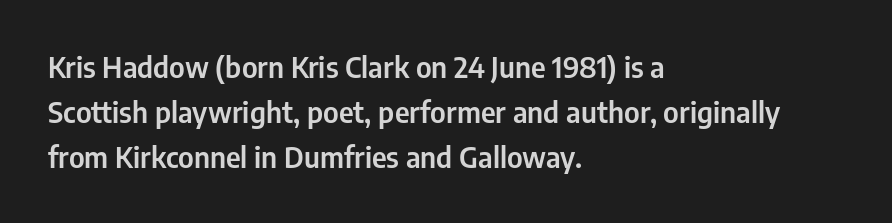
Q: Is the text italic (slanted)? A: No, it is upright.
Q: Is the typeface a serif or a sans-serif typeface? A: Sans-serif.
Q: Is the text underlined? A: No.
Q: How is the paragraph aligned? A: Left-aligned.
Q: Is the spacing between letters normal or unusually wide? A: Normal.
Q: Is the spacing between lines tight, normal or loose? A: Normal.
Q: Width (condensed, normal, or wide)? A: Condensed.
Q: Stroke contrast? A: Low.
Q: x-height? A: Medium.
Q: Monospaced? A: No.
